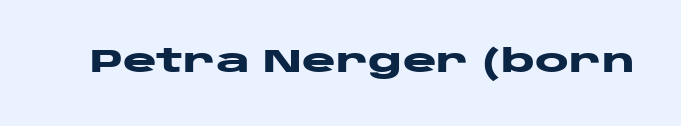
Words appear dense and cohesive because spacing is normal. The foot of each line stays bare and open. Rendered with straight, roman letterforms. Spacing verdict: proportional, widths tailored to each character. Thick stems and heavy bowls — unmistakably bold.
